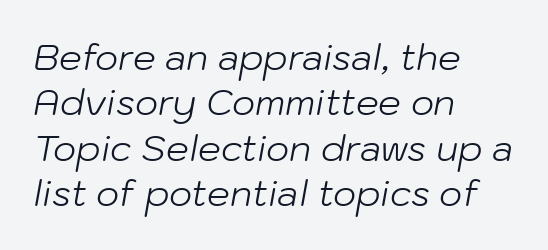
Q: Is the text bold? A: No.
Q: Is the text italic (slanted)? A: Yes, it leans right by about 10 degrees.
Q: Is the text underlined? A: No.
Q: How is the paragraph aligned? A: Left-aligned.
Q: Is the spacing between letters normal or unusually wide? A: Normal.
Q: Is the spacing between lines tight, normal or loose? A: Normal.
Q: Width (condensed, normal, or wide)? A: Normal.
Q: Stroke contrast? A: Low.
Q: x-height? A: Medium.
Q: Monospaced? A: No.
